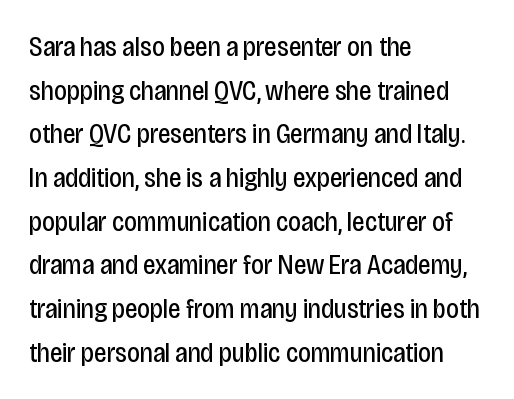
The image shows 28 px regular-weight, condensed sans-serif type, upright; set left-aligned, normal line spacing (1.56x), normal letter spacing, not underlined; low stroke contrast and a large x-height.
